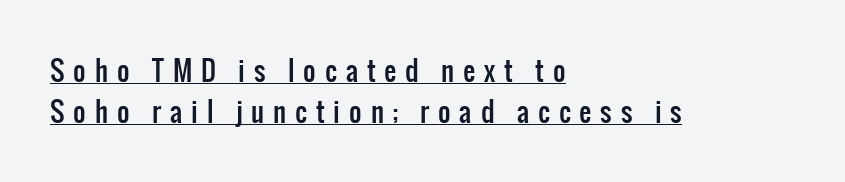
The image shows 27 px text type, upright; set left-aligned, normal line spacing (1.51x), unusually wide letter spacing (+0.33 em), underlined.
